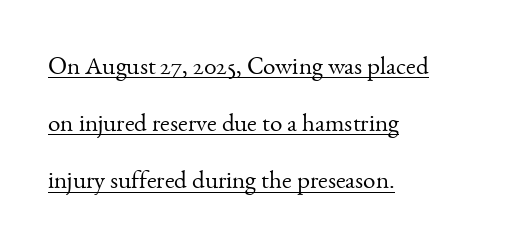
Q: Is the text bold? A: No.
Q: Is the text italic (slanted)? A: No, it is upright.
Q: Is the text underlined? A: Yes.
Q: How is the paragraph aligned? A: Left-aligned.
Q: Is the spacing between letters normal or unusually wide? A: Normal.
Q: Is the spacing between lines tight, normal or loose? A: Loose.
